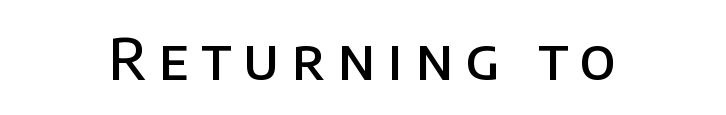
Q: Is the text bold? A: Semi-bold.
Q: Is the text italic (slanted)? A: No, it is upright.
Q: Is the typeface a serif or a sans-serif typeface? A: Sans-serif.
Q: Is the text underlined? A: No.
Q: How is the paragraph aligned? A: Centered.
Q: Is the spacing between letters normal or unusually wide? A: Unusually wide.
Q: Width (condensed, normal, or wide)? A: Normal.
Q: Stroke contrast? A: Low.
Q: x-height? A: Large.
Q: Monospaced? A: No.
